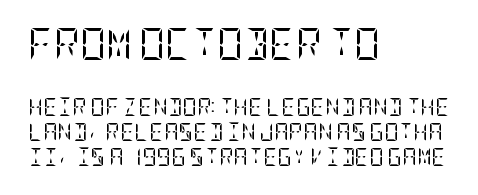
Q: Is the text bold? A: No.
Q: Is the text italic (slanted)? A: No, it is upright.
Q: Is the typeface a serif or a sans-serif typeface? A: Serif.
Q: Is the text underlined? A: No.
Q: How is the paragraph aligned? A: Left-aligned.
Q: Is the spacing between letters normal or unusually wide? A: Normal.
Q: Is the spacing between lines tight, normal or loose? A: Normal.
Q: Which block of text is set in a larger size, the first (top) or the second (bottom)? A: The first (top) one.
Q: Width (condensed, normal, or wide)? A: Condensed.
Q: Stroke contrast? A: Low.
Q: x-height? A: Large.
